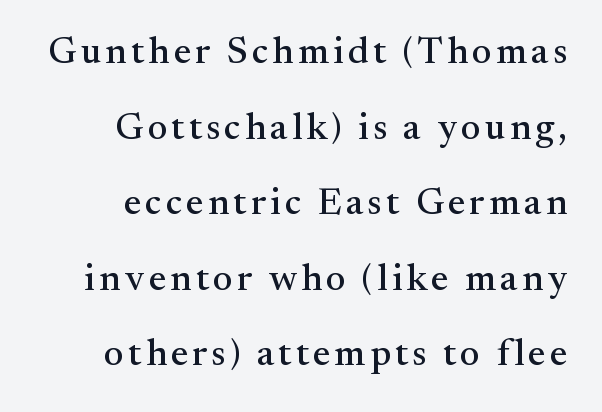
The image shows 38 px serif type, upright; set right-aligned, loose line spacing (1.99x), not underlined; medium stroke contrast and a small x-height.
